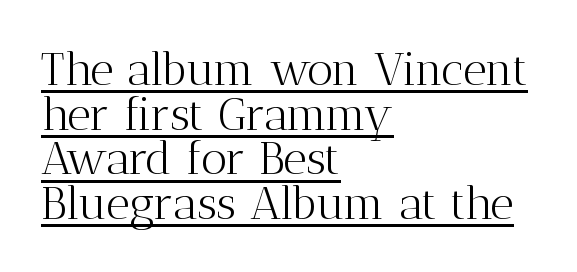
Look at the bottom of the vertical strokes: they flare into serifs here. You could call the tracking neutral — neither tight nor loose. The vertical gap from one line to the next is small. The face used here is proportionally spaced, like ordinary book or web type. On a weight scale, this lands at 450 or below. Upright lettering throughout.
